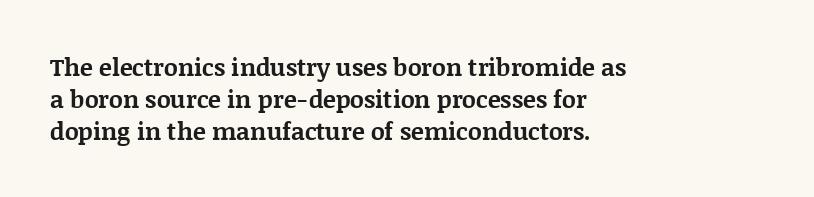
The image shows 24 px bold type, upright; set left-aligned, normal line spacing (1.33x), normal letter spacing, not underlined.
